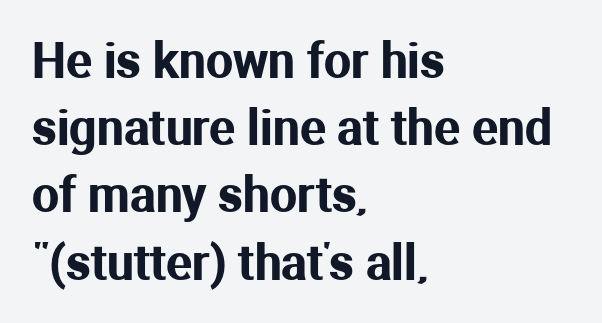
{"serif": "no", "italic": "no", "width": "normal", "stroke_contrast": "medium", "x_height": "medium", "monospaced": "no", "underline": "no", "align": "left", "line_spacing": "normal", "line_spacing_ratio": 1.4, "letter_spacing": "normal", "letter_spacing_em": 0.0, "glyph_px": 48}
